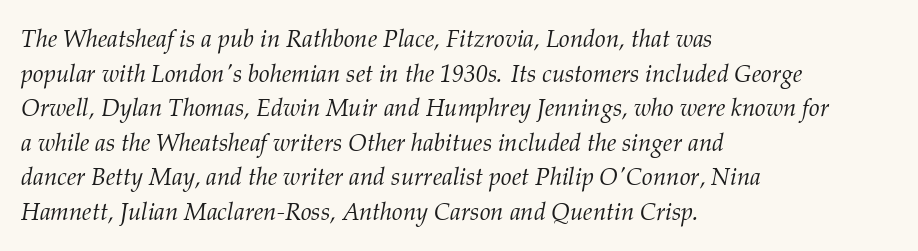
Q: Is the text bold? A: No.
Q: Is the text italic (slanted)? A: Yes, it leans right by about 12 degrees.
Q: Is the text underlined? A: No.
Q: How is the paragraph aligned? A: Left-aligned.
Q: Is the spacing between letters normal or unusually wide? A: Normal.
Q: Is the spacing between lines tight, normal or loose? A: Normal.
